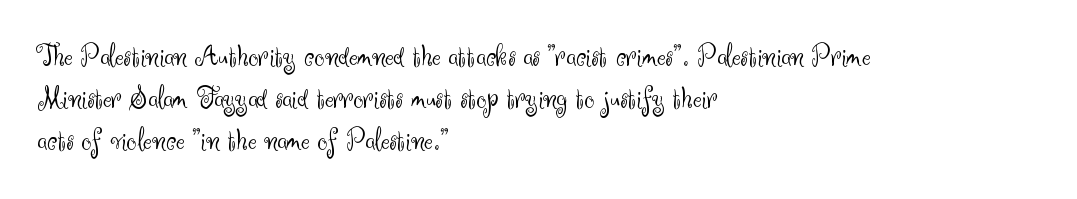
The rows are spaced the way most documents space them. These lines stack with their left ends in a neat column. If you drew a line through each stem, it would be perfectly vertical. The rendering shows plain stroke endings on the letterforms — a sans-serif design. Anything drawn beneath the words? Only blank space.
